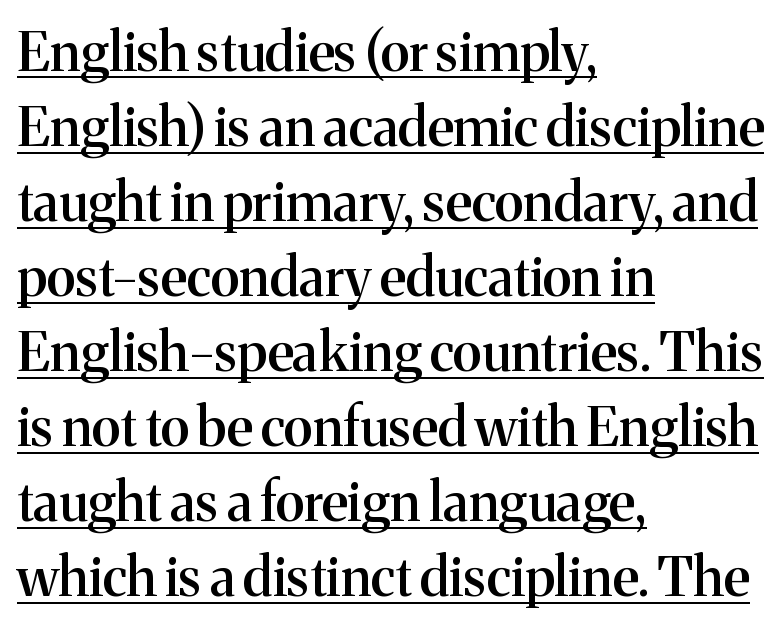
The glyphs are accompanied by a horizontal stroke just below them. The letters stand upright; this is a roman face. Look at the tracking — it's just the regular setting, nothing added. Notice how the passage keeps a crisp vertical edge on the left only. The typeface chosen for these lines features serifs.
